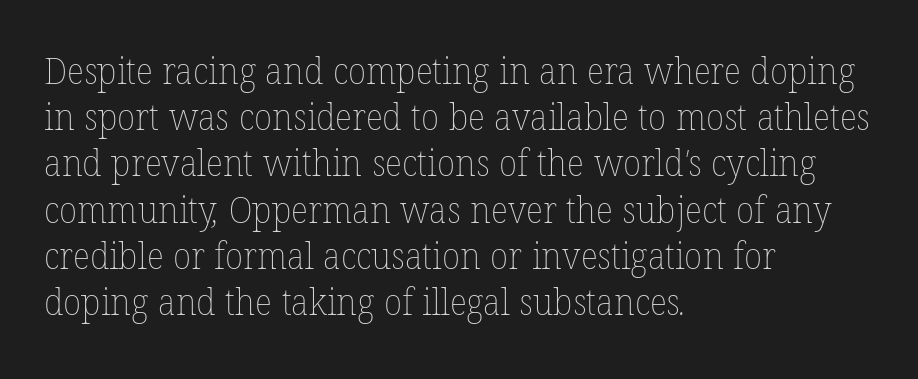
{"bold": "no", "weight": "thin", "width": "normal", "stroke_contrast": "low", "x_height": "medium", "monospaced": "no", "underline": "no", "align": "left", "line_spacing": "normal", "line_spacing_ratio": 1.25, "letter_spacing": "normal", "letter_spacing_em": 0.0, "glyph_px": 37}
